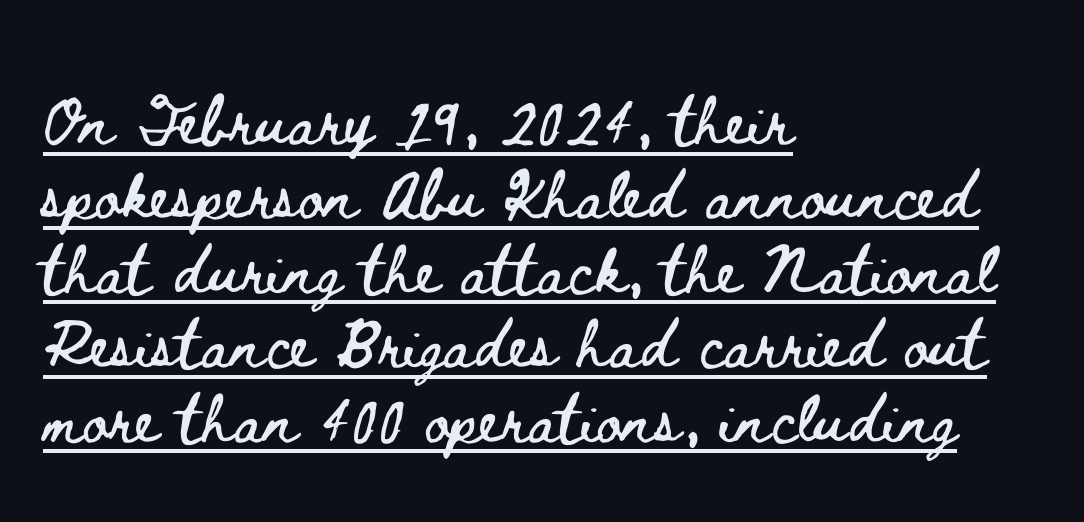
The image shows 61 px wide type; set left-aligned, line spacing 1.22x, normal letter spacing, underlined; low stroke contrast and a small x-height.
